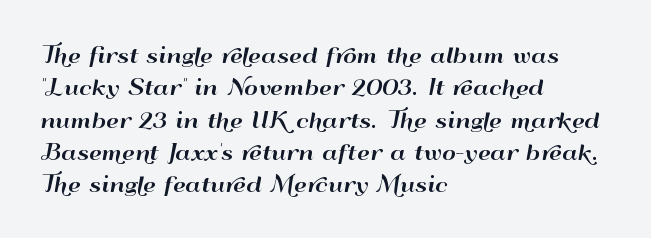
Q: Is the text italic (slanted)? A: Yes.
Q: Is the text underlined? A: No.
Q: How is the paragraph aligned? A: Left-aligned.
Q: Is the spacing between letters normal or unusually wide? A: Normal.
Q: Is the spacing between lines tight, normal or loose? A: Normal.
